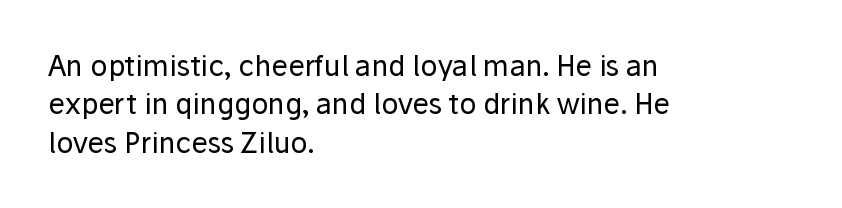
The paragraph shown leans on its left margin. The specimen omits any rule beneath the text block's lines. The passage shown stacks its lines at a standard gap. Are there feet on the stems? There aren't — it's a sans. Standard letterfit; no display-style spreading of the glyphs. The letters look calm and open, with moderate or lighter stems.
